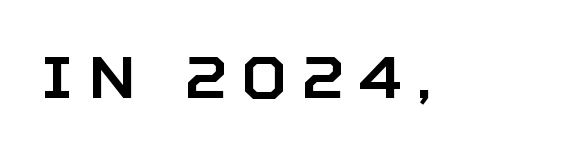
Any mark beneath the type? The region is blank. Each word looks stretched out because of the extra space between its letters. To sum up the face: it is a sans, with no serifs. Vertical strokes here are truly vertical. Here the designer chose a conventional face with non-uniform glyph widths.
